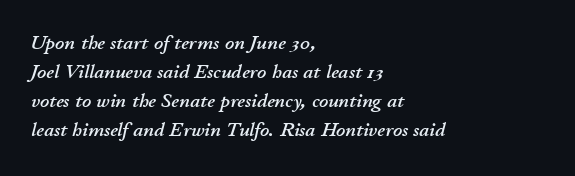
Q: Is the text italic (slanted)? A: Yes, it leans right by about 11 degrees.
Q: Is the text underlined? A: No.
Q: How is the paragraph aligned? A: Left-aligned.
Q: Is the spacing between letters normal or unusually wide? A: Normal.
Q: Is the spacing between lines tight, normal or loose? A: Normal.
